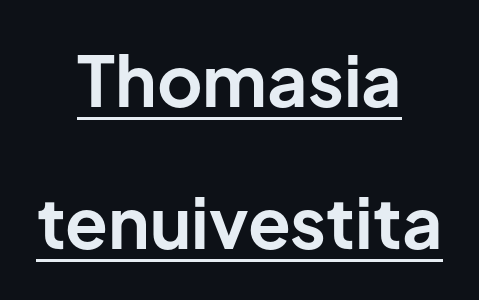
Is there much room between lines? Yes — plenty of vertical air separates them. In terms of weight, the rendering is a true, heavy bold. Typeset on center — no edge is straight. The face used here is proportionally spaced, like ordinary book or web type. The horizontal fit of the characters is conventional and even. Is there any slant? The stems are plumb.
